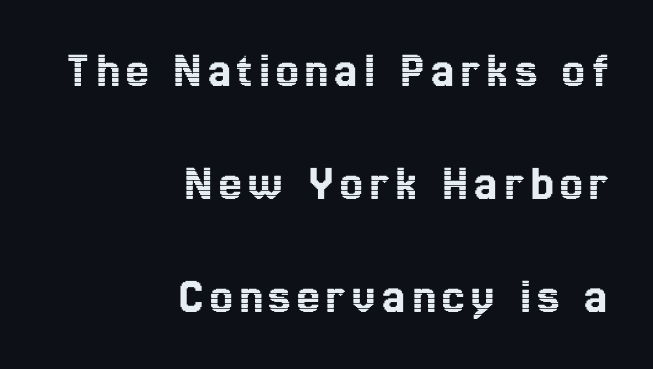
The image shows 51 px condensed type, upright; set right-aligned, loose line spacing (2.22x), not underlined; a medium x-height.
